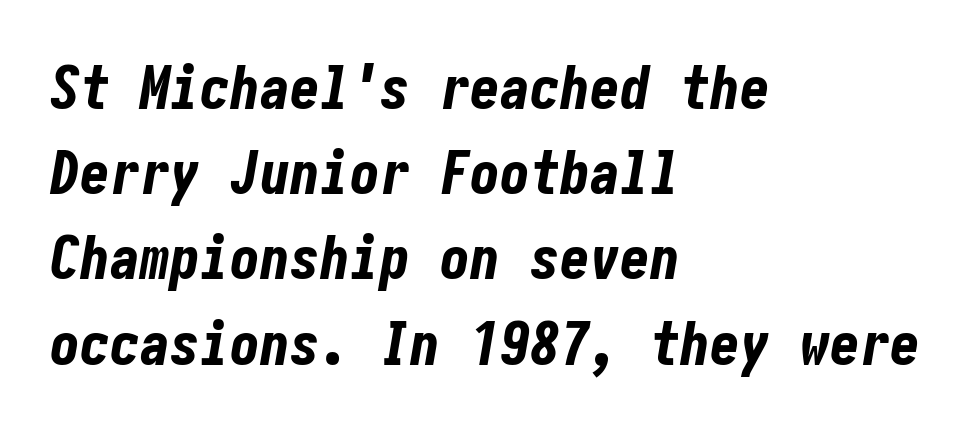
The letters are slanted; this is an italic face. A bare baseline throughout the passage. Strong, thick strokes mark this as bold type. Words appear dense and cohesive because spacing is normal. Line starts are locked; line ends wander. Successive baselines arrive at the customary interval.
